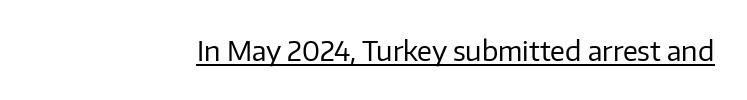
Vertical stems look standard width or narrower in stroke. This sample carries an underscore along the baseline area. Notice how the stems are strictly vertical — no italics here. Spacing between characters is what you'd get straight out of the box.
